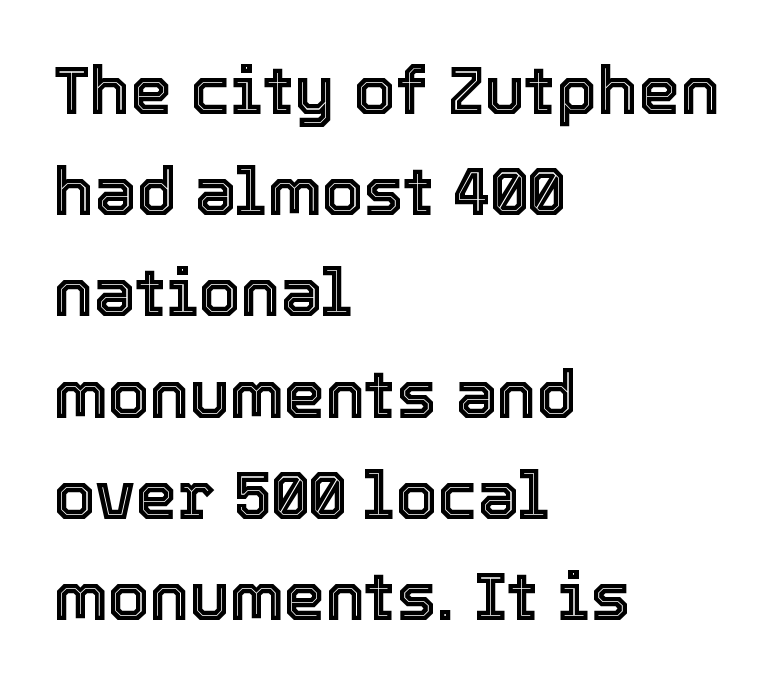
Nope, not italic — everything's standing straight. Do the characters align in a grid? No, the font is proportional. The strip under each line holds only bare page. Compared with typical body copy, the letter spacing here is the same. Honestly, the row spacing looks completely unremarkable. Which margin do the lines hug? The left one — the right edge is uneven.
